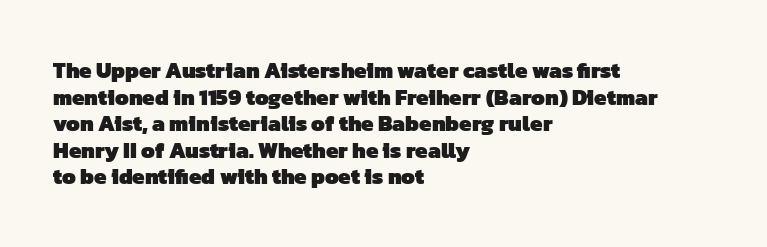
{"bold": "yes", "underline": "no", "align": "left", "line_spacing_ratio": 1.21, "letter_spacing": "normal", "letter_spacing_em": 0.0, "glyph_px": 22}
